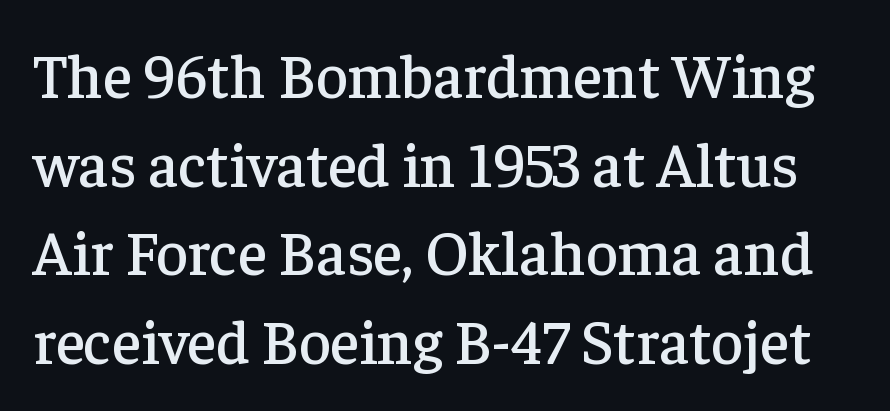
The image shows 62 px serif type, upright; set normal line spacing (1.43x), normal letter spacing, not underlined; low stroke contrast and a medium x-height.
